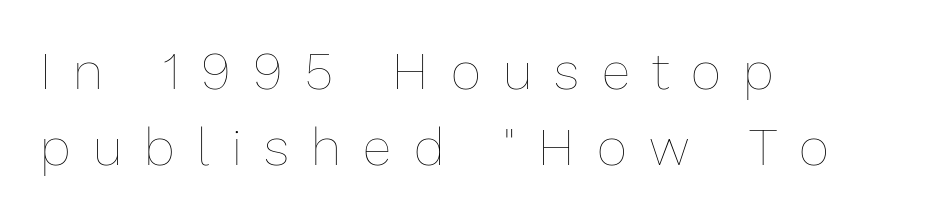
The image shows 52 px thin type, upright; set left-aligned, normal line spacing (1.47x), unusually wide letter spacing (+0.43 em), not underlined; low stroke contrast and a medium x-height.
